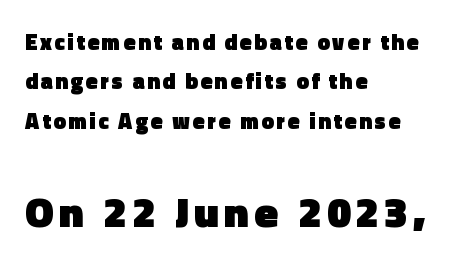
The image shows 43 px heavy sans-serif type, upright; set left-aligned, line spacing 1.79x, not underlined; the second (bottom) block is 1.95x larger; a medium x-height.
